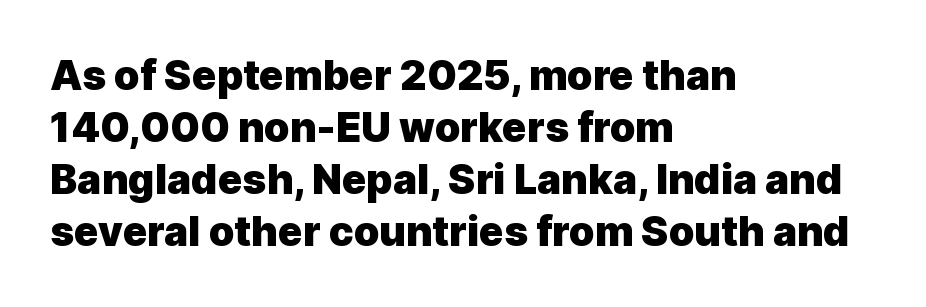
{"serif": "no", "italic": "no", "bold": "yes", "weight": "heavy", "width": "normal", "x_height": "medium", "monospaced": "no", "underline": "no", "align": "left", "line_spacing": "normal", "line_spacing_ratio": 1.27, "letter_spacing": "normal", "letter_spacing_em": 0.0, "glyph_px": 41}
